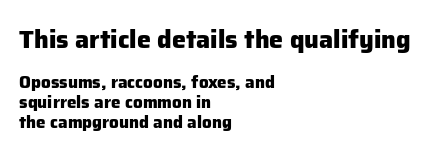
The image shows 25 px bold type, upright; set left-aligned, line spacing 1.17x, normal letter spacing, not underlined; the first (top) block is 1.47x larger.
